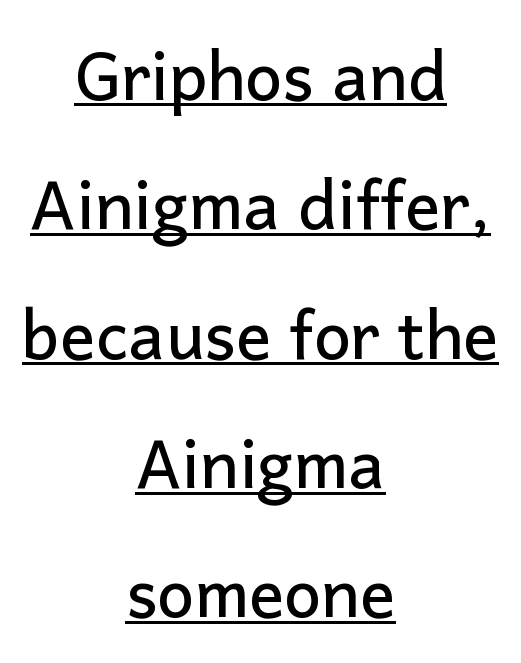
Q: Is the text italic (slanted)? A: No, it is upright.
Q: Is the typeface a serif or a sans-serif typeface? A: Sans-serif.
Q: Is the text underlined? A: Yes.
Q: How is the paragraph aligned? A: Centered.
Q: Is the spacing between letters normal or unusually wide? A: Normal.
Q: Is the spacing between lines tight, normal or loose? A: Loose.
Q: Width (condensed, normal, or wide)? A: Normal.
Q: Stroke contrast? A: Low.
Q: x-height? A: Medium.
Q: Monospaced? A: No.
